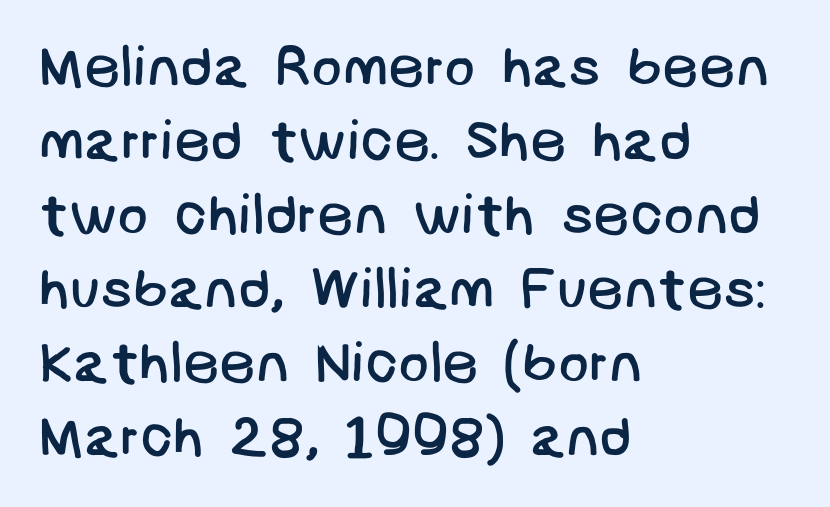
Q: Is the text bold? A: No.
Q: Is the typeface a serif or a sans-serif typeface? A: Sans-serif.
Q: Is the text underlined? A: No.
Q: How is the paragraph aligned? A: Left-aligned.
Q: Is the spacing between letters normal or unusually wide? A: Normal.
Q: Is the spacing between lines tight, normal or loose? A: Normal.
Q: Width (condensed, normal, or wide)? A: Normal.
Q: Stroke contrast? A: Low.
Q: x-height? A: Large.
